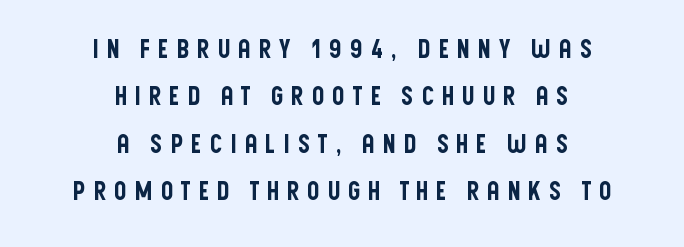
Q: Is the text italic (slanted)? A: No, it is upright.
Q: Is the text underlined? A: No.
Q: How is the paragraph aligned? A: Centered.
Q: Is the spacing between letters normal or unusually wide? A: Unusually wide.
Q: Is the spacing between lines tight, normal or loose? A: Loose.
